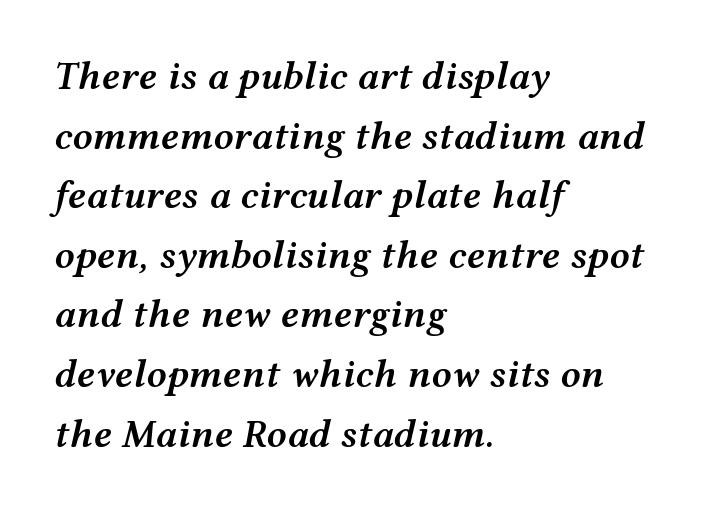
{"italic": "yes", "lean": "right", "slant_degrees": 12, "bold": "semi", "weight": "semibold", "width": "wide", "stroke_contrast": "medium", "x_height": "medium", "monospaced": "no", "underline": "no", "align": "left", "line_spacing": "normal", "line_spacing_ratio": 1.49, "letter_spacing": "normal", "letter_spacing_em": 0.0, "glyph_px": 40}
